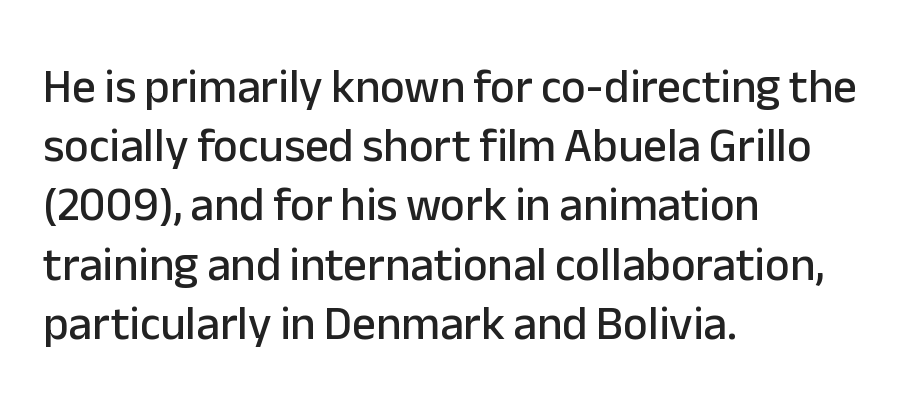
{"serif": "no", "italic": "no", "width": "normal", "stroke_contrast": "low", "x_height": "medium", "monospaced": "no", "underline": "no", "align": "left", "line_spacing": "normal", "line_spacing_ratio": 1.26, "letter_spacing": "normal", "letter_spacing_em": 0.0, "glyph_px": 47}
